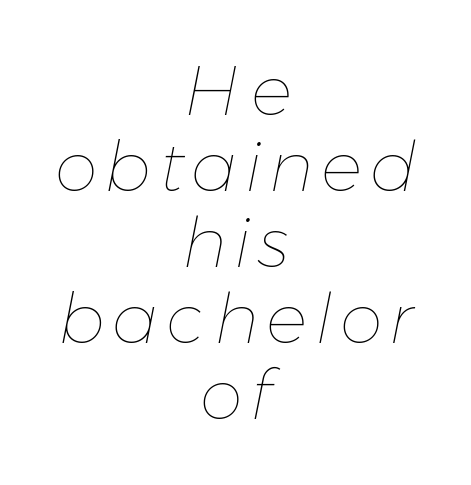
The image shows 69 px thin type, italic (leaning right); set centered, tight line spacing (1.1x), not underlined; low stroke contrast and a medium x-height.
